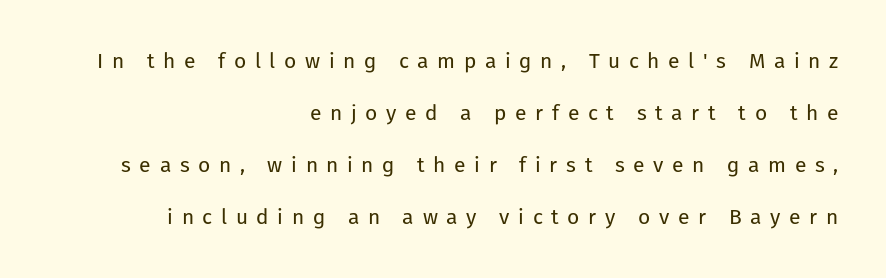
Q: Is the text bold? A: No.
Q: Is the text italic (slanted)? A: No, it is upright.
Q: Is the text underlined? A: No.
Q: How is the paragraph aligned? A: Right-aligned.
Q: Is the spacing between letters normal or unusually wide? A: Unusually wide.
Q: Is the spacing between lines tight, normal or loose? A: Loose.
